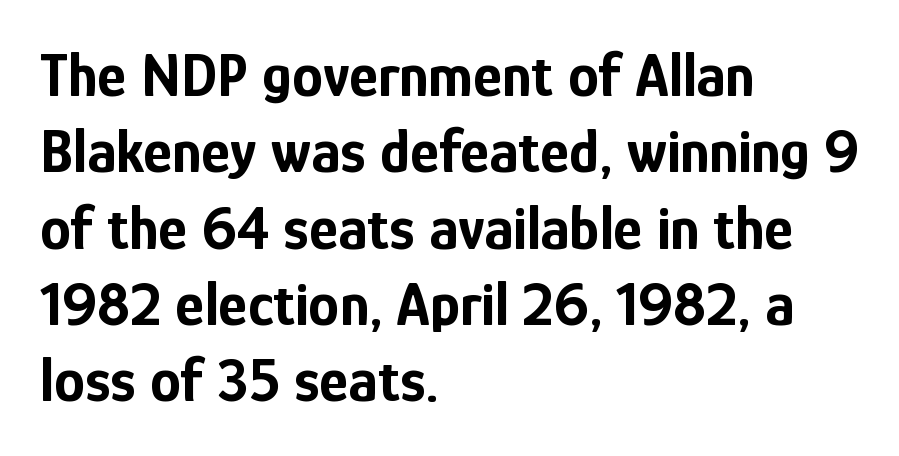
{"serif": "no", "italic": "no", "bold": "yes", "weight": "bold", "width": "condensed", "stroke_contrast": "low", "x_height": "medium", "monospaced": "no", "underline": "no", "align": "left", "line_spacing_ratio": 1.23, "letter_spacing": "normal", "letter_spacing_em": 0.0, "glyph_px": 62}
